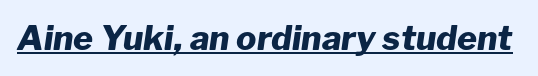
{"italic": "yes", "lean": "right", "slant_degrees": 8, "bold": "yes", "weight": "heavy", "width": "normal", "stroke_contrast": "low", "x_height": "medium", "monospaced": "no", "underline": "yes", "letter_spacing": "normal", "letter_spacing_em": 0.0, "glyph_px": 34}
